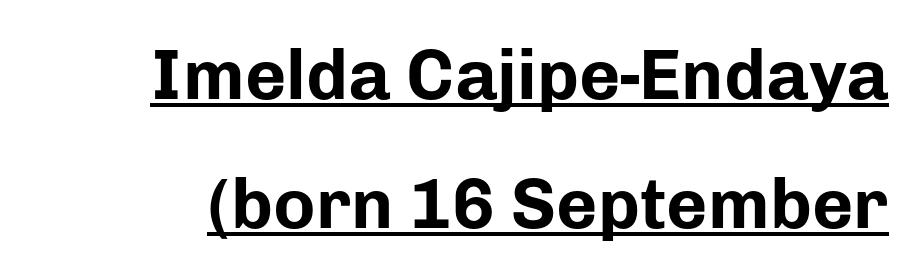
Q: Is the text bold? A: Yes.
Q: Is the text italic (slanted)? A: No, it is upright.
Q: Is the typeface a serif or a sans-serif typeface? A: Sans-serif.
Q: Is the text underlined? A: Yes.
Q: Is the spacing between letters normal or unusually wide? A: Normal.
Q: Width (condensed, normal, or wide)? A: Normal.
Q: Stroke contrast? A: Low.
Q: x-height? A: Medium.
Q: Monospaced? A: No.
